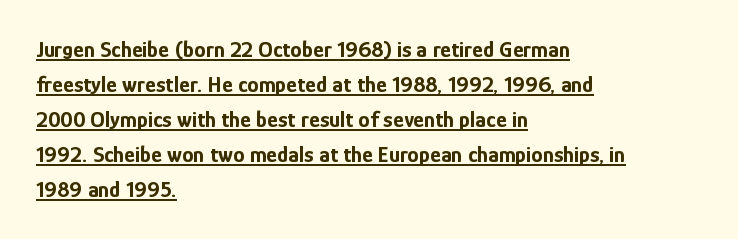
Strong, thick strokes mark this as bold type. If you drew a line through each stem, it would be perfectly vertical. The passage shown has conventional tracking throughout. Typeset ragged right — the left edge is the straight one.
